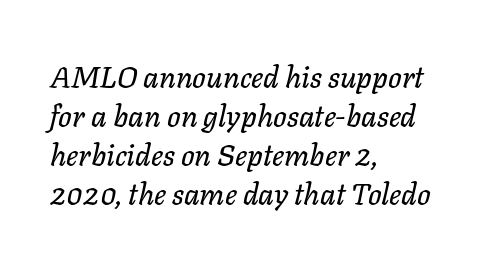
Q: Is the text italic (slanted)? A: Yes, it leans right by about 11 degrees.
Q: Is the text underlined? A: No.
Q: How is the paragraph aligned? A: Left-aligned.
Q: Is the spacing between letters normal or unusually wide? A: Normal.
Q: Is the spacing between lines tight, normal or loose? A: Normal.
Q: Width (condensed, normal, or wide)? A: Normal.
Q: Stroke contrast? A: Low.
Q: x-height? A: Medium.
Q: Monospaced? A: No.
